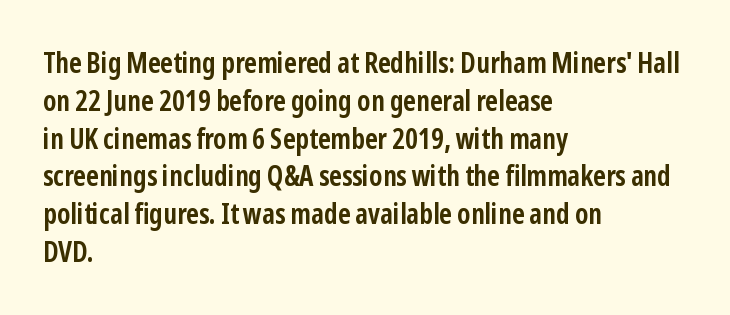
{"serif": "no", "italic": "no", "bold": "yes", "weight": "semibold", "width": "condensed", "stroke_contrast": "low", "x_height": "medium", "monospaced": "no", "underline": "no", "align": "left", "line_spacing": "normal", "line_spacing_ratio": 1.35, "letter_spacing": "normal", "letter_spacing_em": 0.0, "glyph_px": 28}
